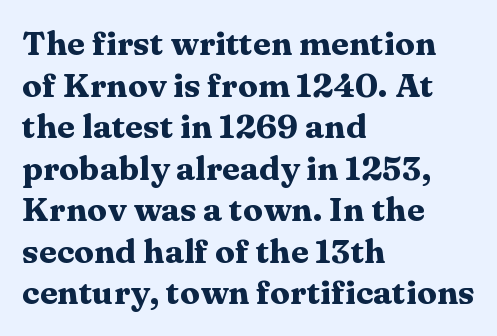
{"serif": "yes", "italic": "no", "bold": "yes", "weight": "heavy", "width": "wide", "stroke_contrast": "medium", "x_height": "medium", "monospaced": "no", "underline": "no", "align": "left", "line_spacing": "normal", "line_spacing_ratio": 1.26, "letter_spacing": "normal", "letter_spacing_em": 0.0, "glyph_px": 33}
